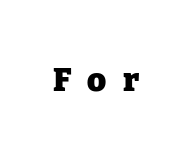
{"serif": "yes", "italic": "no", "bold": "yes", "weight": "heavy", "width": "normal", "stroke_contrast": "low", "x_height": "medium", "monospaced": "no", "underline": "no", "letter_spacing": "wide", "letter_spacing_em": 0.49, "glyph_px": 33}
